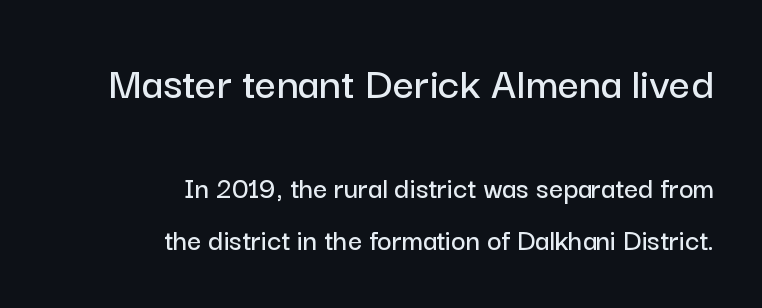
{"serif": "no", "italic": "no", "width": "normal", "stroke_contrast": "low", "x_height": "medium", "monospaced": "no", "underline": "no", "align": "right", "line_spacing": "normal", "line_spacing_ratio": 1.68, "letter_spacing": "normal", "letter_spacing_em": 0.0, "larger_block": "first", "size_ratio": 1.52, "glyph_px": 47}
